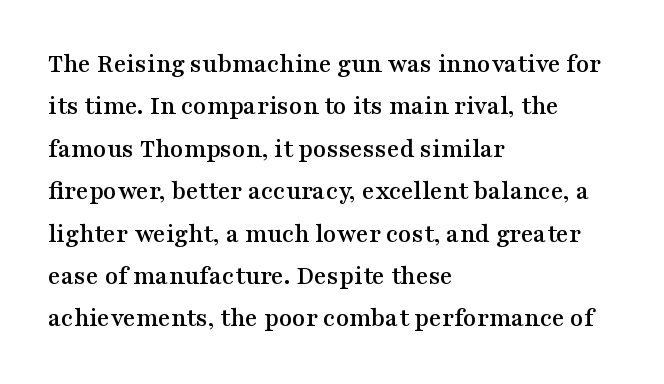
Successive baselines arrive at the customary interval. Tall strokes in this sample are plumb rather than angled. Where is the straight margin? On the left. Lines of text with bare space underneath. Each word holds together tightly as a unit, with standard inter-letter gaps.
